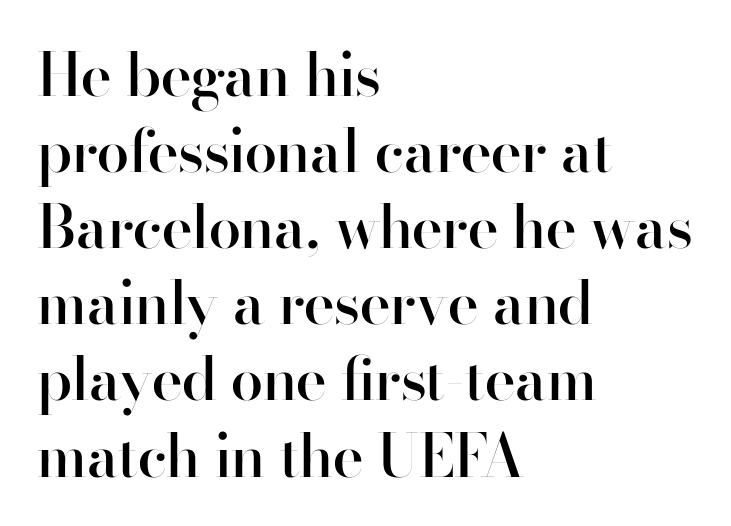
{"serif": "no", "italic": "no", "bold": "semi", "weight": "semibold", "width": "normal", "stroke_contrast": "high", "x_height": "small", "monospaced": "no", "underline": "no", "align": "left", "line_spacing": "normal", "line_spacing_ratio": 1.29, "letter_spacing": "normal", "letter_spacing_em": 0.0, "glyph_px": 59}
